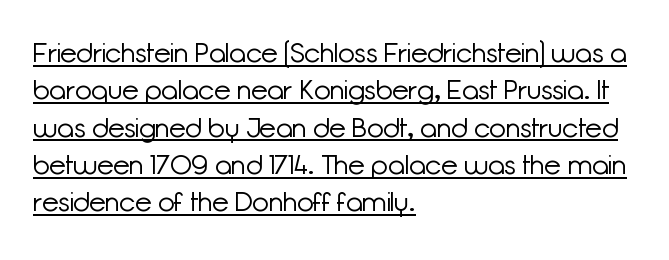
Emphasis is given by a line drawn under the lettering. If you drew a line through each stem, it would be perfectly vertical. Is this a heavy cut? Hardly; it is regular or lighter. The paragraph has a hard left edge and a soft right edge. Summary of vertical rhythm: regular, with standard interline spacing. Inter-character spacing is left at the font's built-in metrics.
